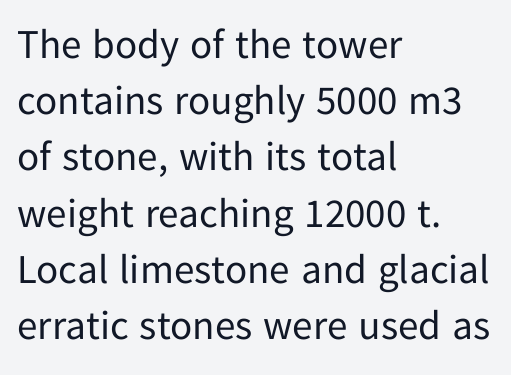
Q: Is the text bold? A: No.
Q: Is the text italic (slanted)? A: No, it is upright.
Q: Is the typeface a serif or a sans-serif typeface? A: Sans-serif.
Q: Is the text underlined? A: No.
Q: How is the paragraph aligned? A: Left-aligned.
Q: Is the spacing between letters normal or unusually wide? A: Normal.
Q: Is the spacing between lines tight, normal or loose? A: Normal.
Q: Width (condensed, normal, or wide)? A: Normal.
Q: Stroke contrast? A: Low.
Q: x-height? A: Medium.
Q: Monospaced? A: No.
